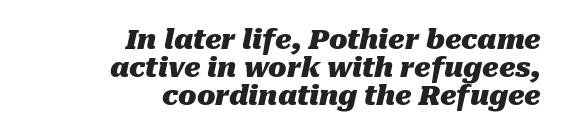
{"italic": "yes", "lean": "right", "slant_degrees": 10, "bold": "yes", "underline": "no", "align": "right", "line_spacing": "tight", "line_spacing_ratio": 1.03, "letter_spacing": "normal", "letter_spacing_em": 0.0, "glyph_px": 27}
